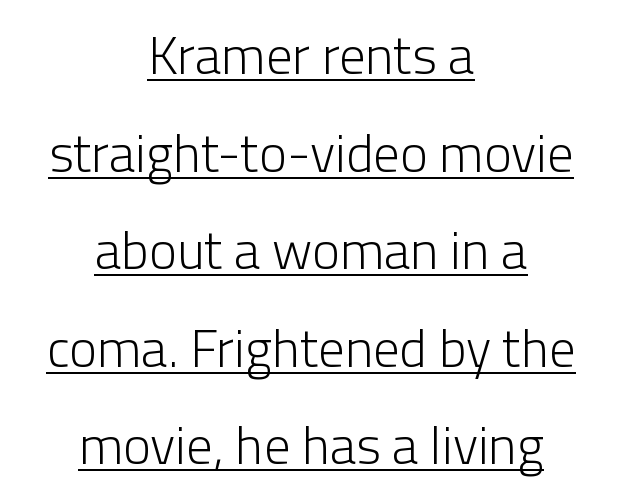
The image shows 53 px light sans-serif type, upright; set centered, line spacing 1.84x, normal letter spacing, underlined; low stroke contrast and a medium x-height.
